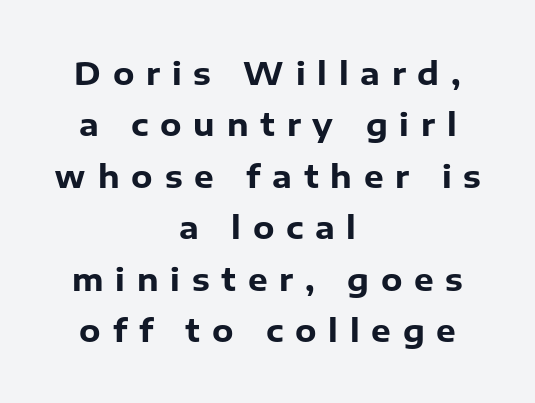
{"serif": "no", "italic": "no", "bold": "yes", "weight": "heavy", "width": "normal", "stroke_contrast": "low", "x_height": "medium", "monospaced": "no", "underline": "no", "align": "center", "line_spacing": "normal", "line_spacing_ratio": 1.66, "letter_spacing": "wide", "letter_spacing_em": 0.38, "glyph_px": 31}
